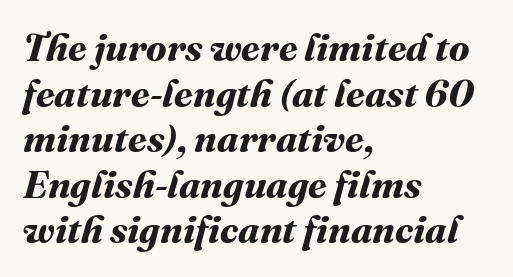
Q: Is the text bold? A: Yes.
Q: Is the text underlined? A: No.
Q: How is the paragraph aligned? A: Left-aligned.
Q: Is the spacing between letters normal or unusually wide? A: Normal.
Q: Width (condensed, normal, or wide)? A: Normal.
Q: Stroke contrast? A: Medium.
Q: x-height? A: Medium.
Q: Monospaced? A: No.
